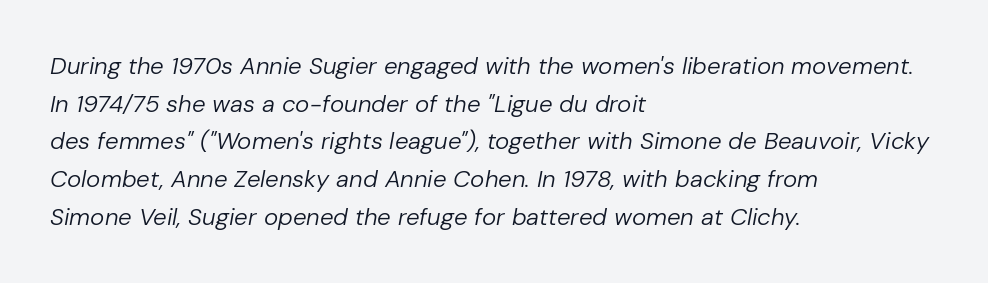
{"italic": "yes", "lean": "right", "slant_degrees": 10, "bold": "no", "underline": "no", "align": "left", "line_spacing": "normal", "line_spacing_ratio": 1.57, "letter_spacing": "normal", "letter_spacing_em": 0.0, "glyph_px": 24}
